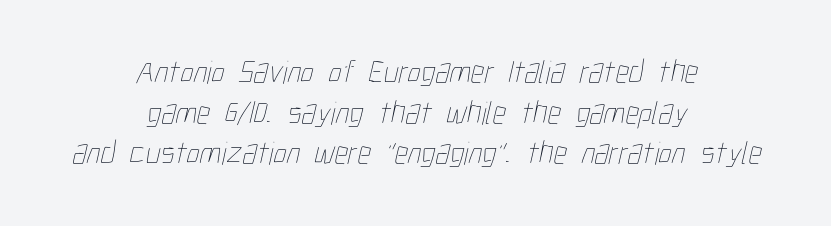
A clean baseline with only descenders dipping below it. The typesetting does not lean heavy: it is not bold. A typesetter would call this zero additional tracking. Proportional: the letters do not fall into vertical columns. Does the copy run flush right? No — it is centered line by line.
